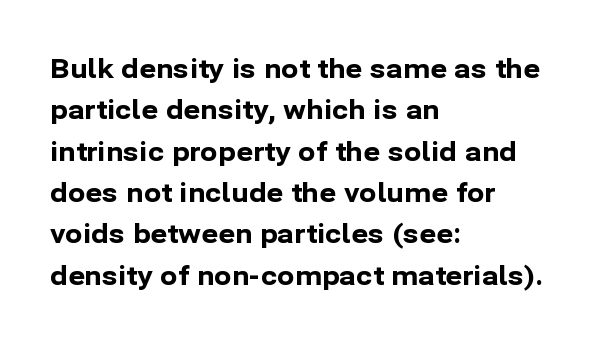
Q: Is the text bold? A: Yes.
Q: Is the text italic (slanted)? A: No, it is upright.
Q: Is the text underlined? A: No.
Q: How is the paragraph aligned? A: Left-aligned.
Q: Is the spacing between letters normal or unusually wide? A: Normal.
Q: Is the spacing between lines tight, normal or loose? A: Normal.
